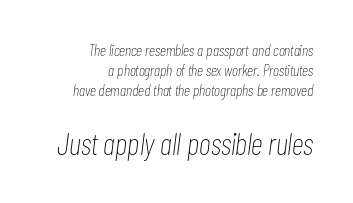
{"italic": "yes", "lean": "right", "slant_degrees": 7, "bold": "no", "weight": "thin", "width": "condensed", "stroke_contrast": "low", "x_height": "medium", "monospaced": "no", "underline": "no", "align": "right", "line_spacing_ratio": 1.24, "letter_spacing": "normal", "letter_spacing_em": 0.0, "larger_block": "second", "size_ratio": 1.94, "glyph_px": 31}
